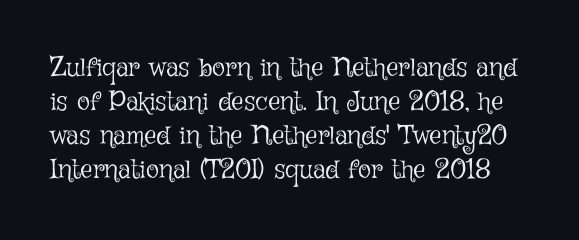
Q: Is the text bold? A: No.
Q: Is the text italic (slanted)? A: No, it is upright.
Q: Is the text underlined? A: No.
Q: Is the spacing between letters normal or unusually wide? A: Normal.
Q: Is the spacing between lines tight, normal or loose? A: Normal.
